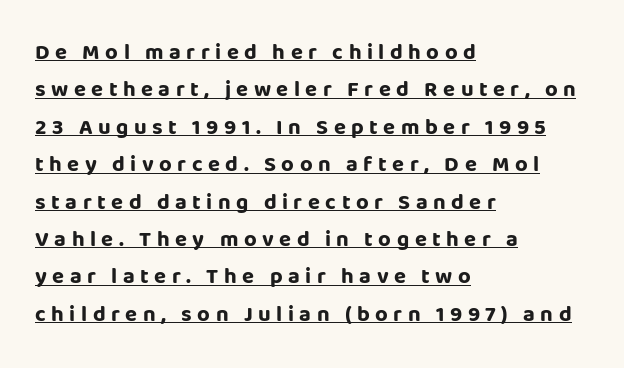
The image shows 22 px bold type, upright; set left-aligned, normal line spacing (1.7x), unusually wide letter spacing (+0.25 em), underlined.
